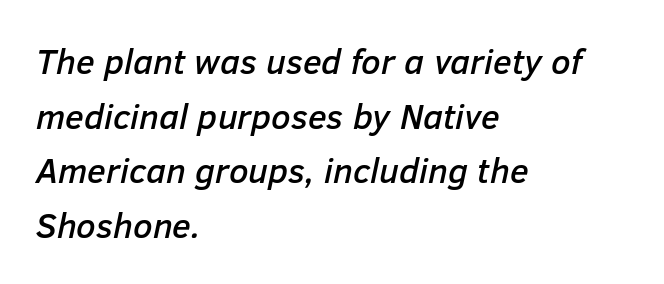
Q: Is the text italic (slanted)? A: Yes, it leans right by about 12 degrees.
Q: Is the text underlined? A: No.
Q: How is the paragraph aligned? A: Left-aligned.
Q: Is the spacing between letters normal or unusually wide? A: Normal.
Q: Is the spacing between lines tight, normal or loose? A: Normal.
Q: Width (condensed, normal, or wide)? A: Normal.
Q: Stroke contrast? A: Low.
Q: x-height? A: Medium.
Q: Monospaced? A: No.
